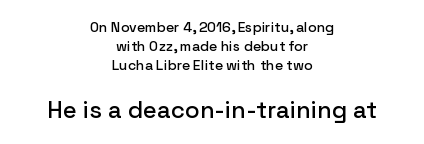
{"italic": "no", "underline": "no", "align": "center", "line_spacing": "normal", "line_spacing_ratio": 1.35, "letter_spacing": "normal", "letter_spacing_em": 0.0, "larger_block": "second", "size_ratio": 1.71, "glyph_px": 24}
